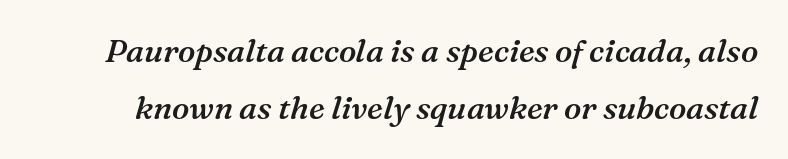
The image shows 32 px semibold serif type, italic (leaning right); set line spacing 1.79x, normal letter spacing, not underlined; medium stroke contrast and a medium x-height.
